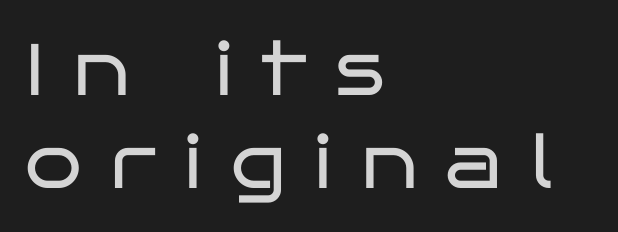
Q: Is the text bold? A: No.
Q: Is the text italic (slanted)? A: No, it is upright.
Q: Is the typeface a serif or a sans-serif typeface? A: Sans-serif.
Q: Is the text underlined? A: No.
Q: How is the paragraph aligned? A: Left-aligned.
Q: Is the spacing between letters normal or unusually wide? A: Unusually wide.
Q: Is the spacing between lines tight, normal or loose? A: Normal.
Q: Width (condensed, normal, or wide)? A: Wide.
Q: Stroke contrast? A: Low.
Q: x-height? A: Large.
Q: Monospaced? A: No.
